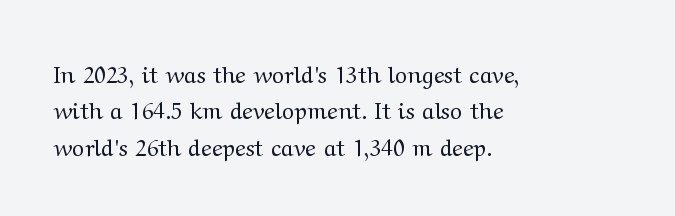
Q: Is the text bold? A: No.
Q: Is the text italic (slanted)? A: No, it is upright.
Q: Is the text underlined? A: No.
Q: How is the paragraph aligned? A: Left-aligned.
Q: Is the spacing between letters normal or unusually wide? A: Normal.
Q: Is the spacing between lines tight, normal or loose? A: Normal.
